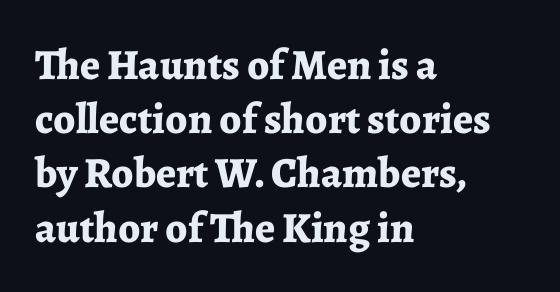
The image shows 43 px bold serif type, upright; set left-aligned, normal line spacing (1.26x), normal letter spacing, not underlined; low stroke contrast and a medium x-height.
